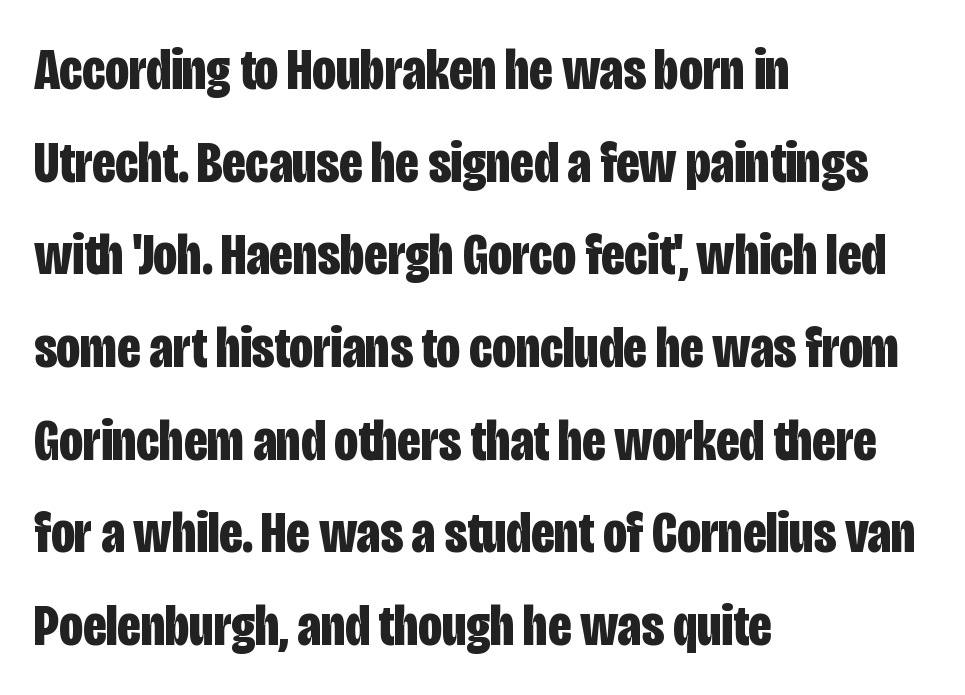
Q: Is the text bold? A: Yes.
Q: Is the text italic (slanted)? A: No, it is upright.
Q: Is the typeface a serif or a sans-serif typeface? A: Sans-serif.
Q: Is the text underlined? A: No.
Q: How is the paragraph aligned? A: Left-aligned.
Q: Is the spacing between letters normal or unusually wide? A: Normal.
Q: Is the spacing between lines tight, normal or loose? A: Normal.
Q: Width (condensed, normal, or wide)? A: Condensed.
Q: Stroke contrast? A: Low.
Q: x-height? A: Large.
Q: Monospaced? A: No.
